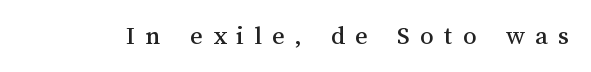
Q: Is the text italic (slanted)? A: No, it is upright.
Q: Is the text underlined? A: No.
Q: Is the spacing between letters normal or unusually wide? A: Unusually wide.
